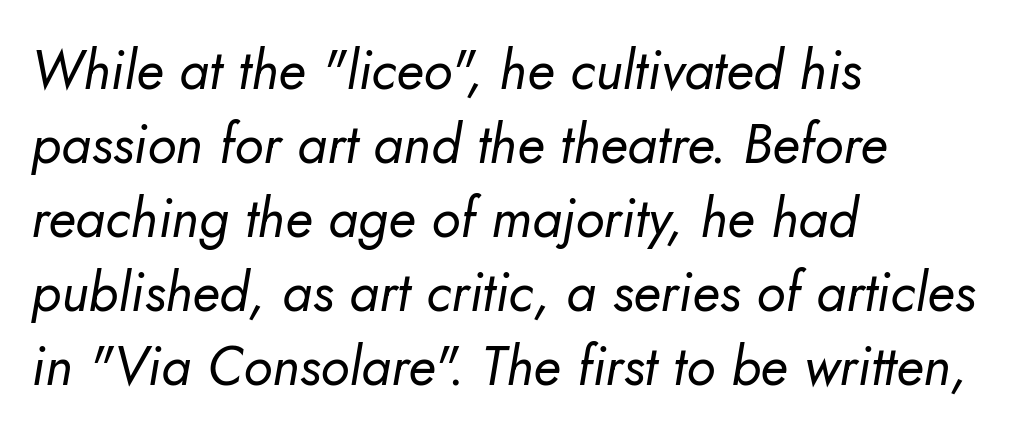
{"italic": "yes", "lean": "right", "slant_degrees": 5, "bold": "no", "weight": "regular", "width": "normal", "stroke_contrast": "low", "x_height": "small", "monospaced": "no", "underline": "no", "align": "left", "line_spacing": "normal", "line_spacing_ratio": 1.37, "letter_spacing": "normal", "letter_spacing_em": 0.0, "glyph_px": 54}
